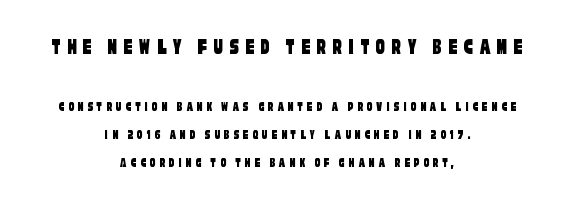
{"underline": "no", "align": "center", "line_spacing": "loose", "line_spacing_ratio": 2.0, "letter_spacing": "wide", "letter_spacing_em": 0.26, "larger_block": "first", "size_ratio": 1.64, "glyph_px": 23}
